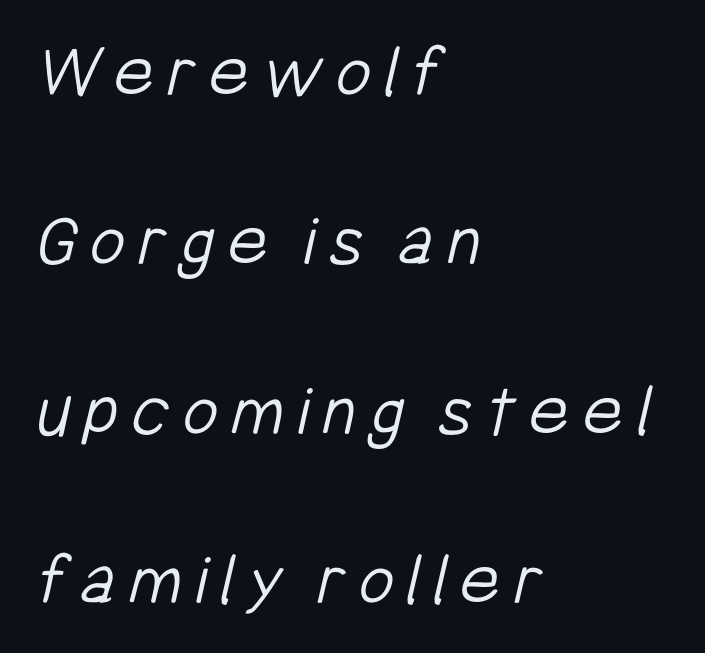
Q: Is the text bold? A: No.
Q: Is the typeface a serif or a sans-serif typeface? A: Sans-serif.
Q: Is the text underlined? A: No.
Q: How is the paragraph aligned? A: Left-aligned.
Q: Is the spacing between lines tight, normal or loose? A: Loose.
Q: Width (condensed, normal, or wide)? A: Condensed.
Q: Stroke contrast? A: Low.
Q: x-height? A: Medium.
Q: Monospaced? A: No.
